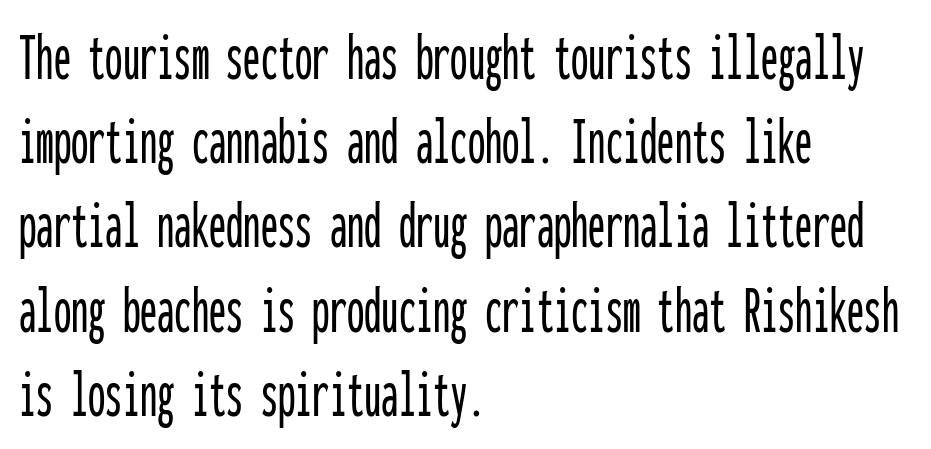
Q: Is the text italic (slanted)? A: No, it is upright.
Q: Is the typeface a serif or a sans-serif typeface? A: Sans-serif.
Q: Is the text underlined? A: No.
Q: How is the paragraph aligned? A: Left-aligned.
Q: Is the spacing between letters normal or unusually wide? A: Normal.
Q: Width (condensed, normal, or wide)? A: Condensed.
Q: Stroke contrast? A: Low.
Q: x-height? A: Medium.
Q: Monospaced? A: Yes.
